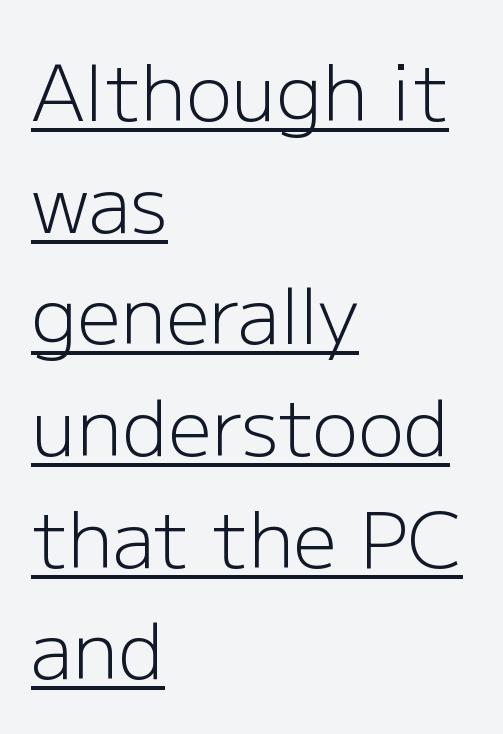
Q: Is the text bold? A: No.
Q: Is the text italic (slanted)? A: No, it is upright.
Q: Is the typeface a serif or a sans-serif typeface? A: Sans-serif.
Q: Is the text underlined? A: Yes.
Q: How is the paragraph aligned? A: Left-aligned.
Q: Is the spacing between letters normal or unusually wide? A: Normal.
Q: Is the spacing between lines tight, normal or loose? A: Normal.
Q: Width (condensed, normal, or wide)? A: Normal.
Q: Stroke contrast? A: Low.
Q: x-height? A: Medium.
Q: Monospaced? A: No.
